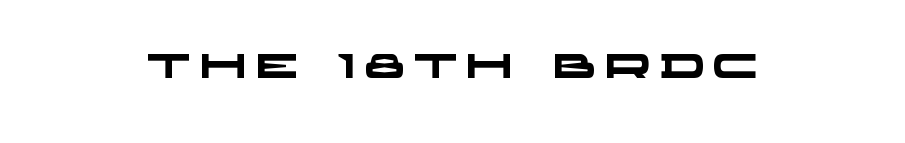
Q: Is the text bold? A: Yes.
Q: Is the typeface a serif or a sans-serif typeface? A: Sans-serif.
Q: Is the text underlined? A: No.
Q: Is the spacing between letters normal or unusually wide? A: Unusually wide.
Q: Width (condensed, normal, or wide)? A: Wide.
Q: Stroke contrast? A: Low.
Q: x-height? A: Large.
Q: Monospaced? A: No.
